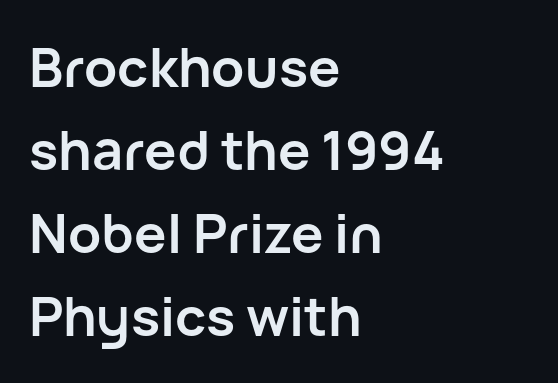
{"serif": "no", "italic": "no", "bold": "yes", "weight": "semibold", "width": "normal", "stroke_contrast": "low", "x_height": "medium", "monospaced": "no", "underline": "no", "align": "left", "line_spacing": "normal", "line_spacing_ratio": 1.54, "letter_spacing": "normal", "letter_spacing_em": 0.0, "glyph_px": 54}
